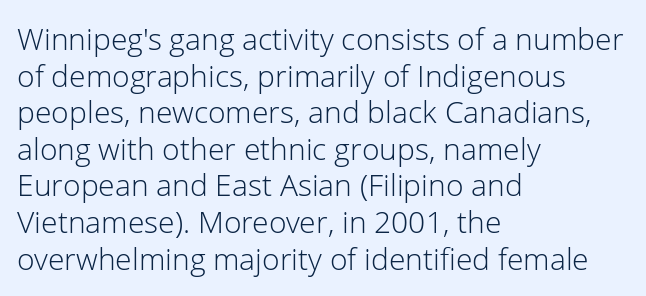
Q: Is the text bold? A: No.
Q: Is the text italic (slanted)? A: No, it is upright.
Q: Is the typeface a serif or a sans-serif typeface? A: Sans-serif.
Q: Is the text underlined? A: No.
Q: How is the paragraph aligned? A: Left-aligned.
Q: Is the spacing between letters normal or unusually wide? A: Normal.
Q: Width (condensed, normal, or wide)? A: Normal.
Q: Stroke contrast? A: Low.
Q: x-height? A: Medium.
Q: Monospaced? A: No.
